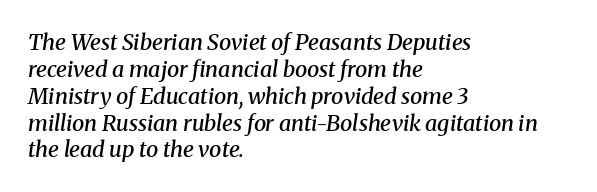
Q: Is the text bold? A: Semi-bold.
Q: Is the text italic (slanted)? A: Yes, it leans right by about 8 degrees.
Q: Is the text underlined? A: No.
Q: How is the paragraph aligned? A: Left-aligned.
Q: Is the spacing between letters normal or unusually wide? A: Normal.
